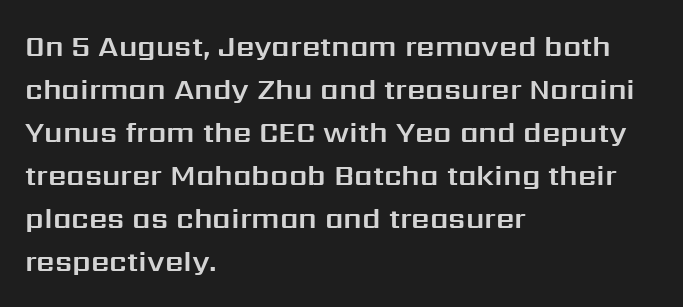
Reading down the block, your eye returns to a fixed left position each line. Rows of type keep a routine distance in the vertical direction. Tracking value appears to be zero — textbook default spacing. In terms of letterform style, serifs are entirely absent.
